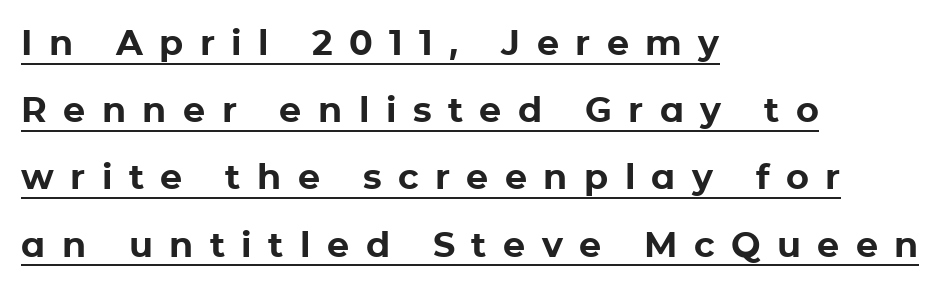
Q: Is the text bold? A: Yes.
Q: Is the text italic (slanted)? A: No, it is upright.
Q: Is the typeface a serif or a sans-serif typeface? A: Sans-serif.
Q: Is the text underlined? A: Yes.
Q: How is the paragraph aligned? A: Left-aligned.
Q: Is the spacing between letters normal or unusually wide? A: Unusually wide.
Q: Is the spacing between lines tight, normal or loose? A: Loose.
Q: Width (condensed, normal, or wide)? A: Normal.
Q: Stroke contrast? A: Low.
Q: x-height? A: Medium.
Q: Monospaced? A: No.
